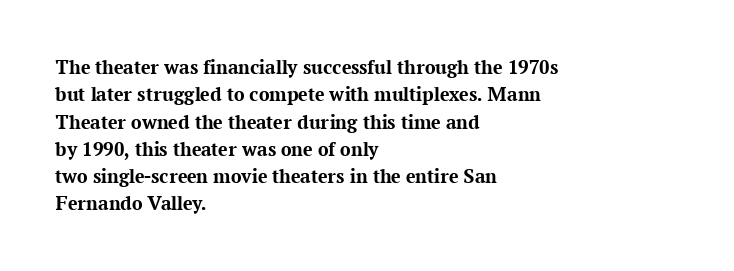
{"italic": "no", "bold": "yes", "underline": "no", "align": "left", "line_spacing": "normal", "line_spacing_ratio": 1.3, "letter_spacing": "normal", "letter_spacing_em": 0.0, "glyph_px": 21}
